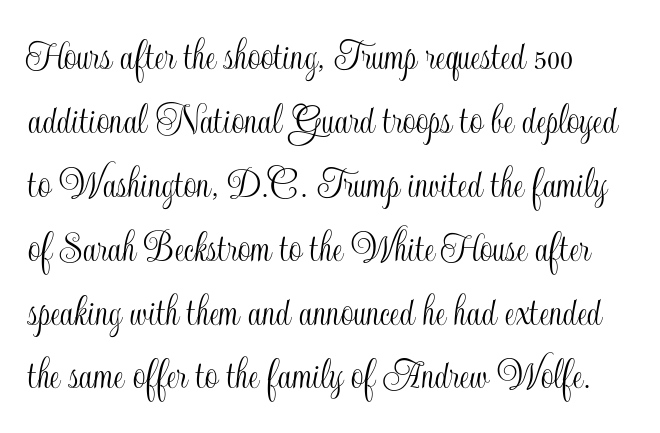
The image shows 45 px condensed type; set normal line spacing (1.42x), normal letter spacing, not underlined; a small x-height.
